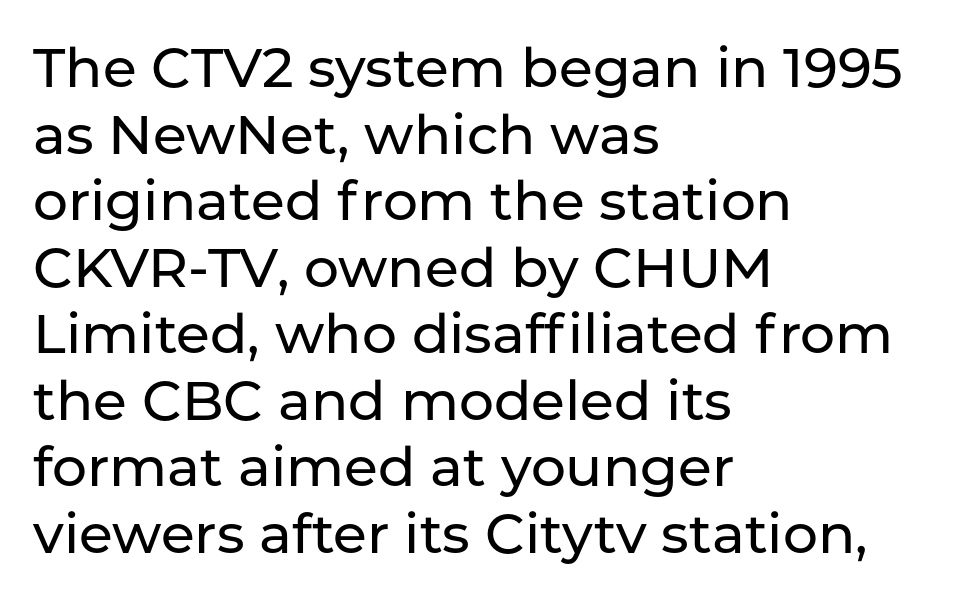
Q: Is the text italic (slanted)? A: No, it is upright.
Q: Is the typeface a serif or a sans-serif typeface? A: Sans-serif.
Q: Is the text underlined? A: No.
Q: How is the paragraph aligned? A: Left-aligned.
Q: Is the spacing between letters normal or unusually wide? A: Normal.
Q: Width (condensed, normal, or wide)? A: Normal.
Q: Stroke contrast? A: Low.
Q: x-height? A: Medium.
Q: Monospaced? A: No.
